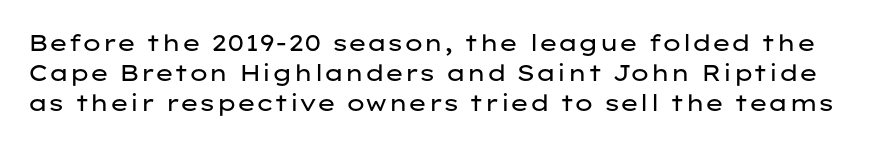
Q: Is the text bold? A: No.
Q: Is the text italic (slanted)? A: No, it is upright.
Q: Is the text underlined? A: No.
Q: Is the spacing between letters normal or unusually wide? A: Normal.
Q: Is the spacing between lines tight, normal or loose? A: Normal.
